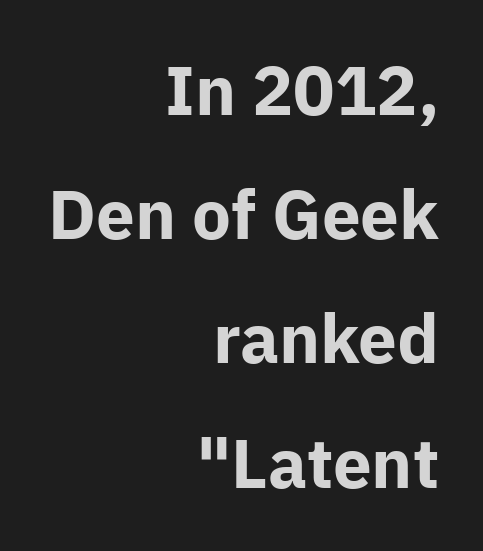
These lines keep a tight, regular rhythm from letter to letter. The face used here is a sans, in the tradition of grotesques and geometrics. Anything drawn beneath the words? Only blank space. I'd describe the lettering as bold — thick and assertive. These lines are set flush right with a ragged left edge. Tall strokes in this sample are plumb rather than angled.
